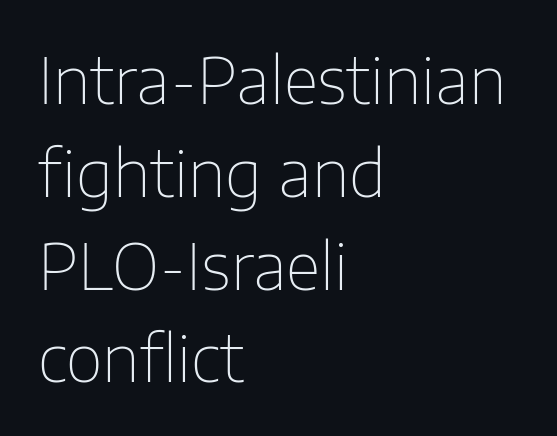
The image shows 64 px thin sans-serif type, upright; set left-aligned, normal line spacing (1.45x), normal letter spacing, not underlined; low stroke contrast and a medium x-height.
